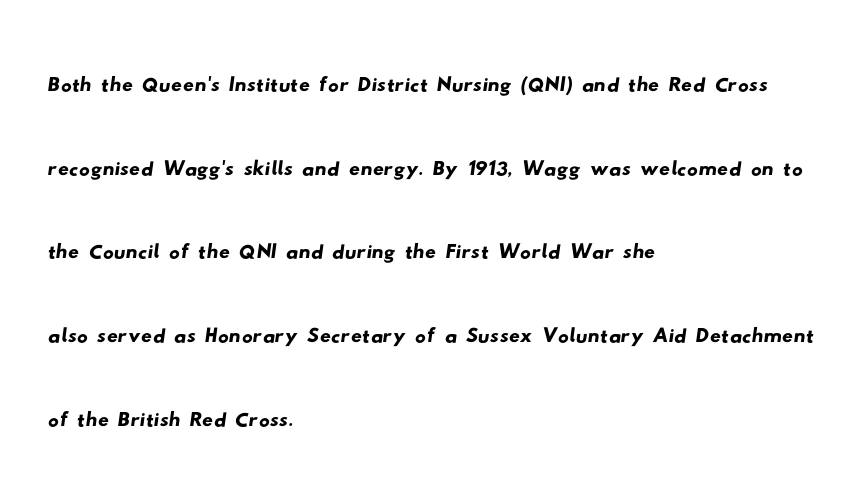
The image shows 54 px wide sans-serif type; set left-aligned, normal line spacing (1.55x), normal letter spacing, not underlined; low stroke contrast and a small x-height.
